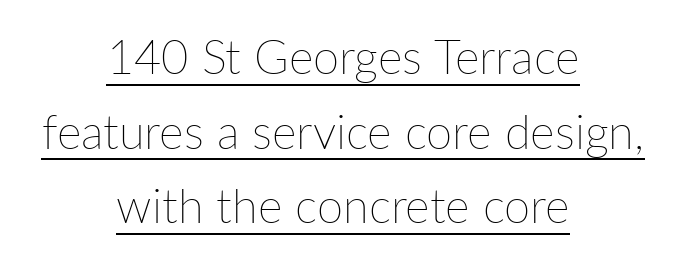
Vertical stems look standard width or narrower in stroke. Note the varied advance widths — an 'i' is clearly narrower than an 'm'. Line starts and ends both wander, symmetrically. Does a line run under the words? Yes, clearly. The passage shown has conventional tracking throughout.
